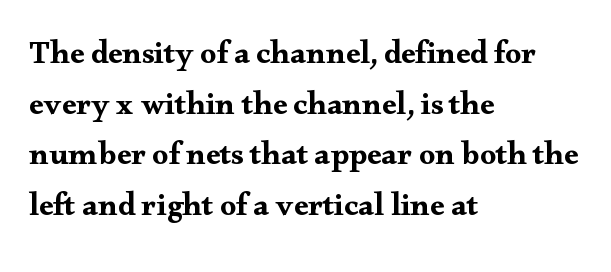
The image shows 32 px wide serif type, upright; set left-aligned, normal line spacing (1.58x), normal letter spacing, not underlined; medium stroke contrast and a small x-height.
